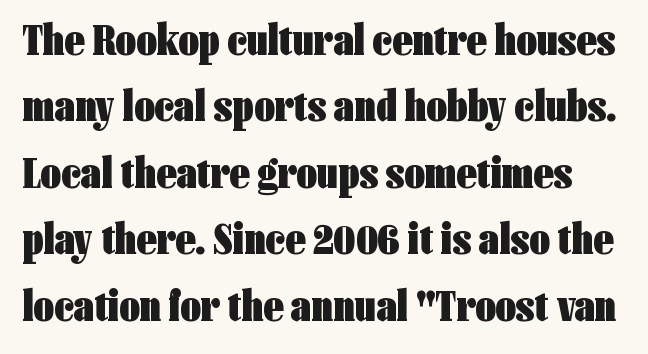
{"serif": "no", "italic": "no", "bold": "yes", "weight": "heavy", "width": "condensed", "stroke_contrast": "low", "x_height": "medium", "monospaced": "no", "underline": "no", "line_spacing": "normal", "line_spacing_ratio": 1.51, "letter_spacing": "normal", "letter_spacing_em": 0.0, "glyph_px": 44}
